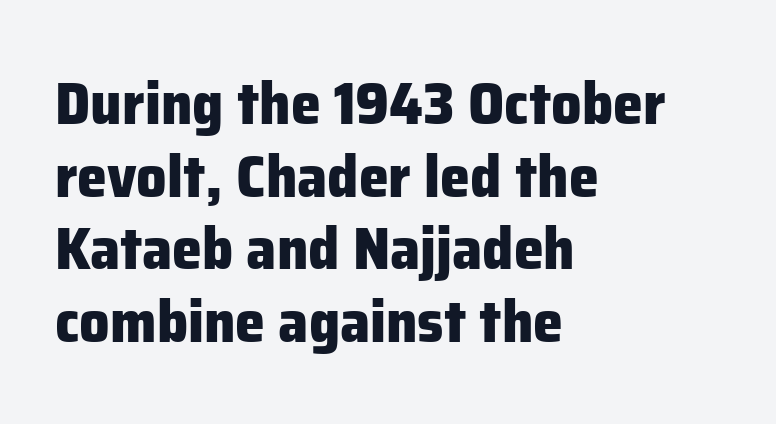
{"serif": "no", "italic": "no", "bold": "yes", "weight": "heavy", "width": "normal", "stroke_contrast": "low", "x_height": "medium", "monospaced": "no", "underline": "no", "align": "left", "line_spacing_ratio": 1.21, "letter_spacing": "normal", "letter_spacing_em": 0.0, "glyph_px": 60}
